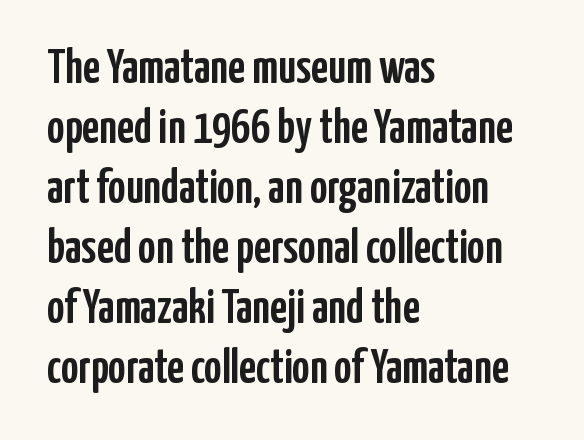
{"serif": "no", "italic": "no", "width": "condensed", "stroke_contrast": "low", "x_height": "medium", "monospaced": "no", "underline": "no", "align": "left", "line_spacing": "normal", "line_spacing_ratio": 1.25, "letter_spacing": "normal", "letter_spacing_em": 0.0, "glyph_px": 48}
